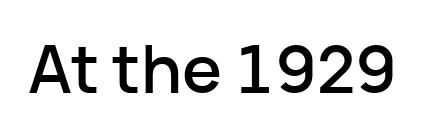
{"serif": "no", "italic": "no", "width": "normal", "stroke_contrast": "low", "x_height": "medium", "monospaced": "no", "underline": "no", "letter_spacing": "normal", "letter_spacing_em": 0.0, "glyph_px": 67}
